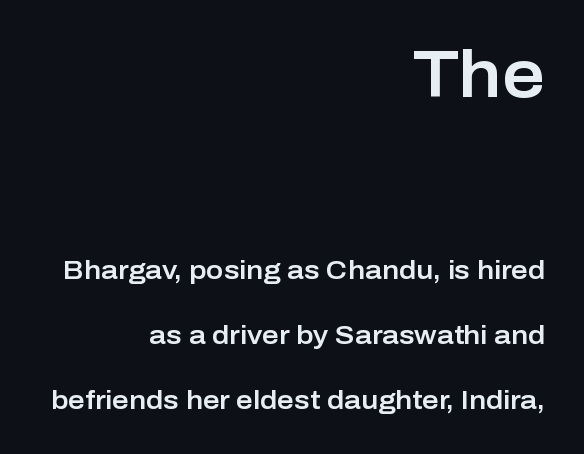
{"serif": "no", "italic": "no", "width": "normal", "stroke_contrast": "low", "x_height": "medium", "monospaced": "no", "underline": "no", "align": "right", "line_spacing": "loose", "line_spacing_ratio": 2.49, "letter_spacing": "normal", "letter_spacing_em": 0.0, "larger_block": "first", "size_ratio": 2.54, "glyph_px": 66}
